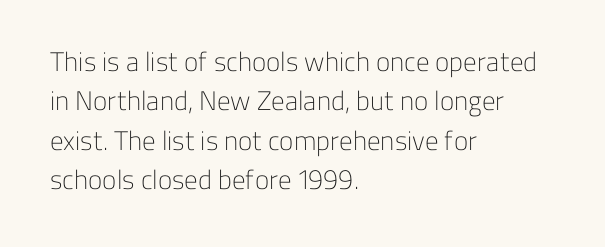
Quick note: not italic, upright. Is the stroke heavy? The answer is a plain regular-or-lighter. The setting favours the left margin, as ordinary paragraphs usually do. Has an underline been added? It has not. Tracking here is standard; glyphs follow each other at the usual distance. Line spacing here is normal.
